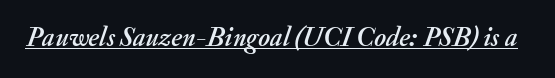
The image shows 27 px text type, italic (leaning right); set normal letter spacing, underlined.
